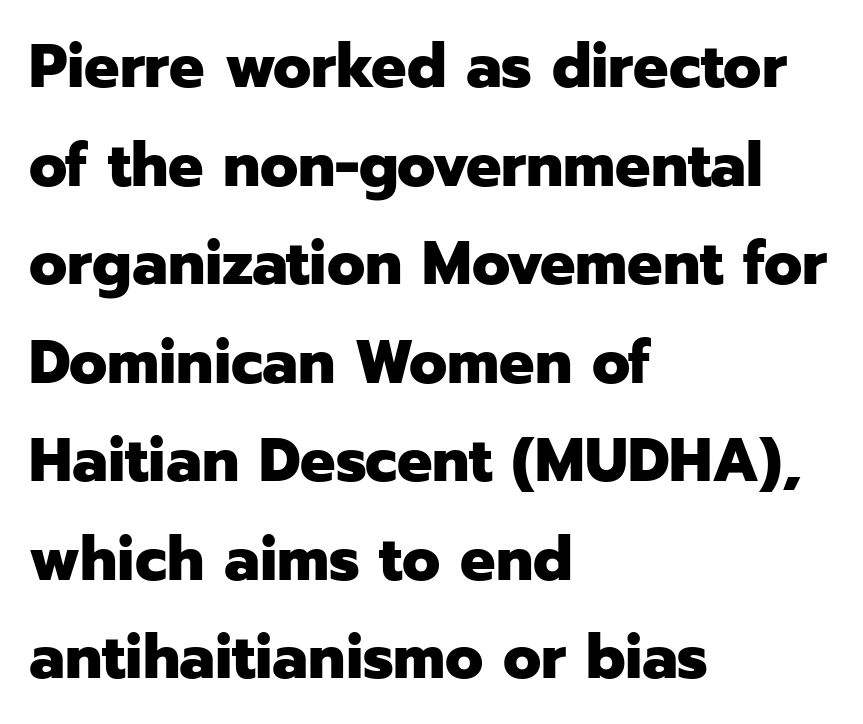
Q: Is the text bold? A: Yes.
Q: Is the text italic (slanted)? A: No, it is upright.
Q: Is the typeface a serif or a sans-serif typeface? A: Sans-serif.
Q: Is the text underlined? A: No.
Q: How is the paragraph aligned? A: Left-aligned.
Q: Is the spacing between letters normal or unusually wide? A: Normal.
Q: Is the spacing between lines tight, normal or loose? A: Normal.
Q: Width (condensed, normal, or wide)? A: Normal.
Q: Stroke contrast? A: Low.
Q: x-height? A: Medium.
Q: Monospaced? A: No.
